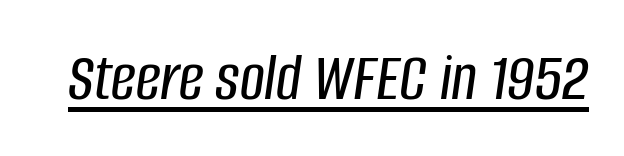
Q: Is the text italic (slanted)? A: Yes, it leans right by about 8 degrees.
Q: Is the text underlined? A: Yes.
Q: Is the spacing between letters normal or unusually wide? A: Normal.
Q: Width (condensed, normal, or wide)? A: Condensed.
Q: Stroke contrast? A: Low.
Q: x-height? A: Large.
Q: Monospaced? A: No.
